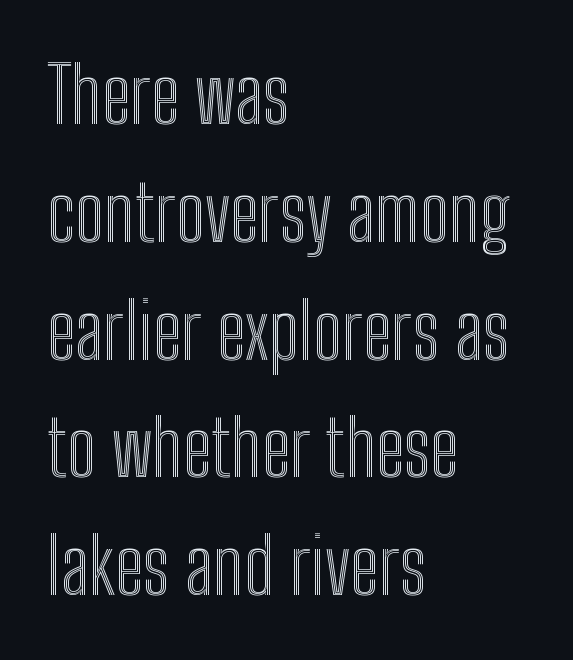
Check the space under the baseline: it is left empty. Whoever set this chose a conventional vertical rhythm. Each line starts at the same left margin while the right side varies. Think of a printed novel: that variable character pitch is what you see here. The letterforms sit shoulder to shoulder at normal distance. Characters remain perfectly vertical along every line.
